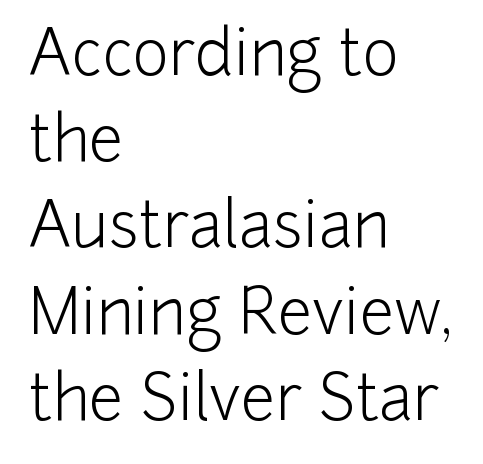
Q: Is the text bold? A: No.
Q: Is the text italic (slanted)? A: No, it is upright.
Q: Is the typeface a serif or a sans-serif typeface? A: Sans-serif.
Q: Is the text underlined? A: No.
Q: How is the paragraph aligned? A: Left-aligned.
Q: Is the spacing between letters normal or unusually wide? A: Normal.
Q: Is the spacing between lines tight, normal or loose? A: Normal.
Q: Width (condensed, normal, or wide)? A: Normal.
Q: Stroke contrast? A: Low.
Q: x-height? A: Medium.
Q: Monospaced? A: No.
